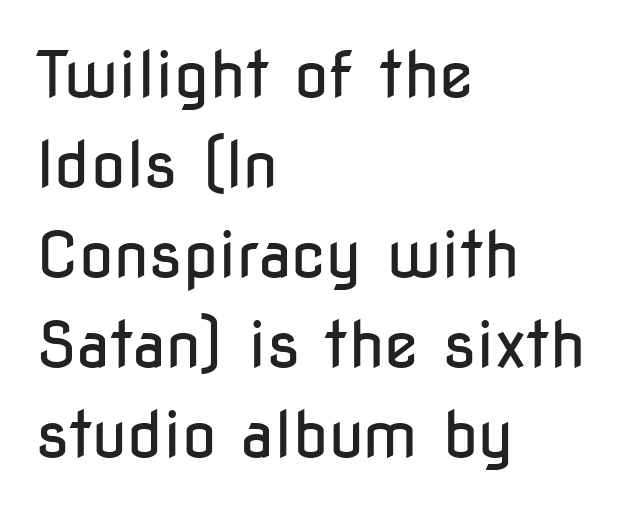
The image shows 63 px regular-weight, condensed sans-serif type, upright; set left-aligned, normal line spacing (1.43x), normal letter spacing, not underlined; low stroke contrast and a medium x-height.
